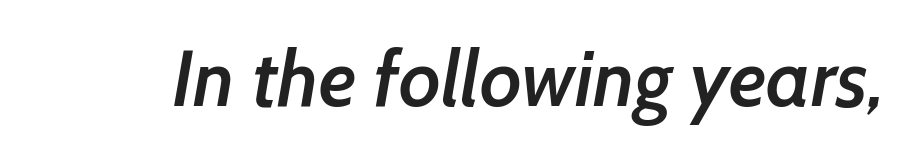
Q: Is the text bold? A: Semi-bold.
Q: Is the typeface a serif or a sans-serif typeface? A: Sans-serif.
Q: Is the text underlined? A: No.
Q: Is the spacing between letters normal or unusually wide? A: Normal.
Q: Width (condensed, normal, or wide)? A: Normal.
Q: Stroke contrast? A: Low.
Q: x-height? A: Medium.
Q: Monospaced? A: No.
